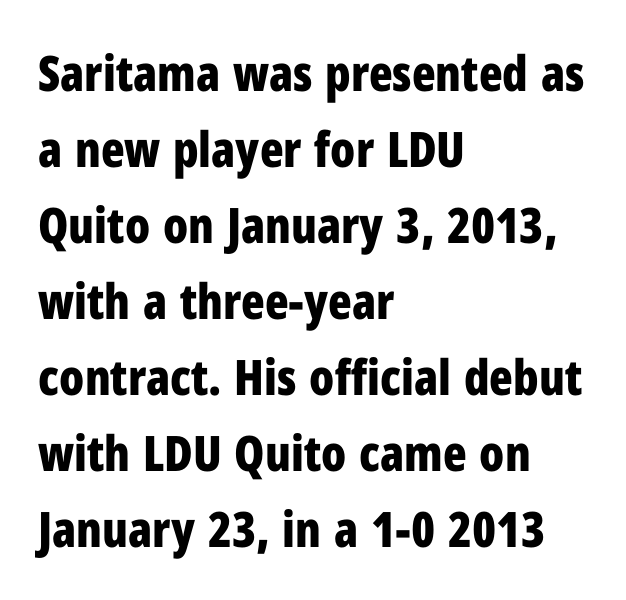
The image shows 49 px bold, condensed sans-serif type, upright; set left-aligned, normal line spacing (1.55x), normal letter spacing, not underlined; low stroke contrast and a medium x-height.
